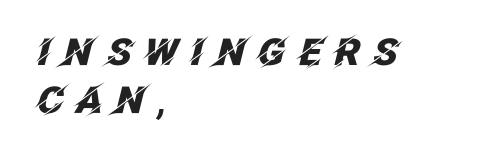
Visually the block forms a straight wall on the left and a jagged coastline on the right. The typography opts for an oblique posture over an upright one. These lines are rendered in a variable-pitch font. The glyphs are unaccompanied by any horizontal stroke below them. The letters are bold, with thick, heavy strokes.
